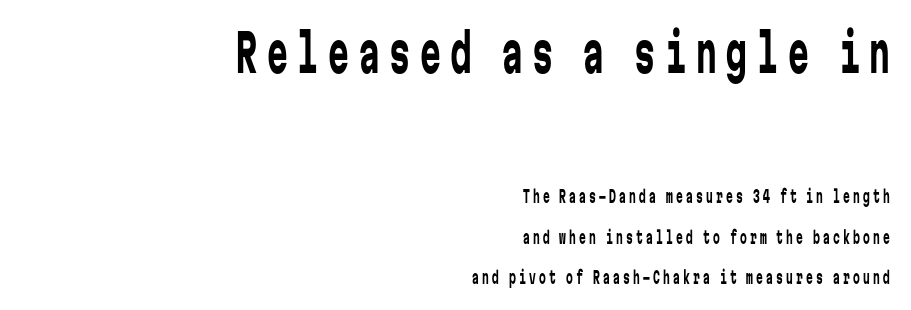
Vertical spacing — loose. The weight would be labelled regular, book, light, or lighter still. The emphasis by scale lands on block number one, above. The glyphs in this specimen are sans serif. Think of a typewriter: that constant character pitch is what you see here.
